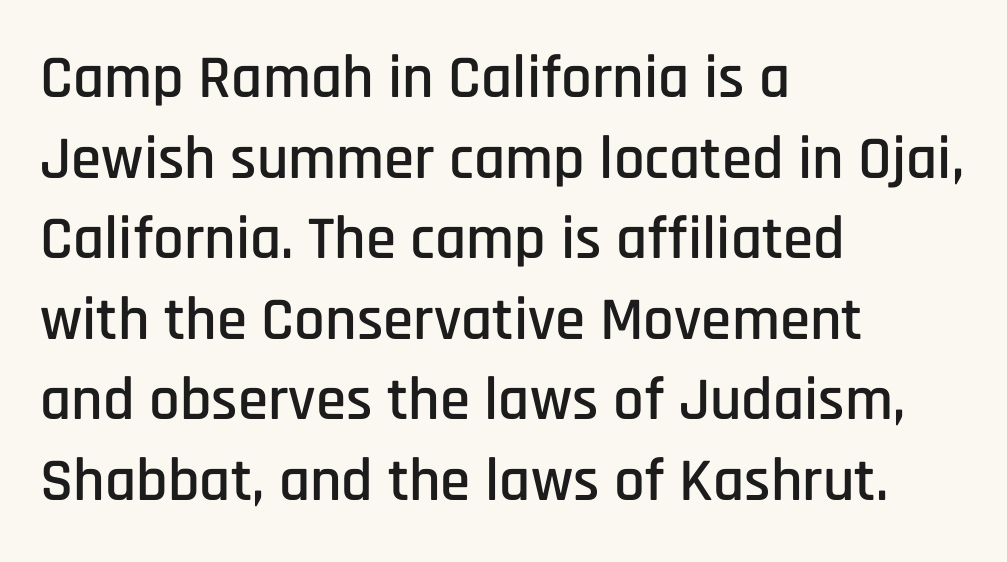
The image shows 61 px condensed sans-serif type, upright; set left-aligned, normal line spacing (1.32x), normal letter spacing, not underlined; low stroke contrast and a large x-height.
